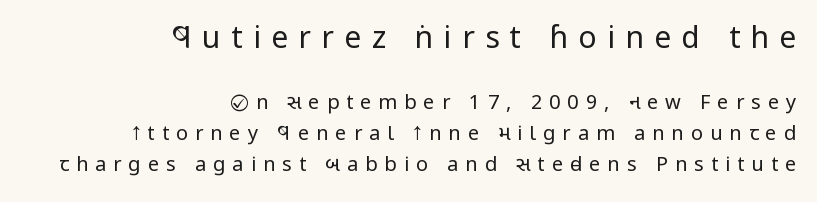
The image shows 30 px regular-weight, condensed sans-serif type, upright; set right-aligned, normal line spacing (1.55x), unusually wide letter spacing (+0.35 em), not underlined; the first (top) block is 1.5x larger; low stroke contrast and a large x-height.
